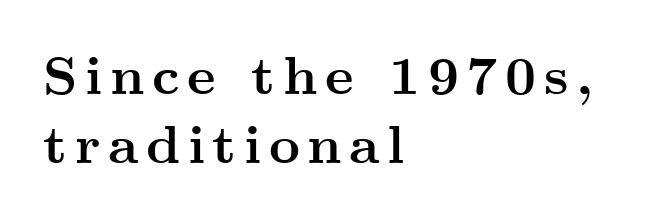
The image shows 54 px semibold, wide serif type, upright; set left-aligned, normal line spacing (1.28x), not underlined; medium stroke contrast and a small x-height.
